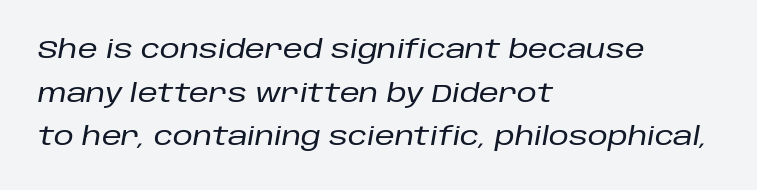
The image shows 25 px text type, italic (leaning right); set left-aligned, line spacing 1.75x, normal letter spacing, not underlined.
